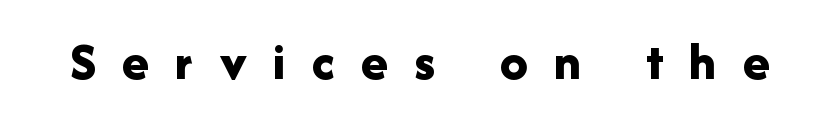
The image shows 55 px bold sans-serif type, upright; set unusually wide letter spacing (+0.48 em), not underlined; low stroke contrast and a medium x-height.
